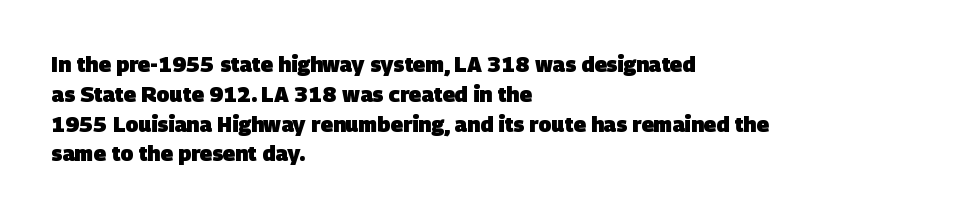
Q: Is the text bold? A: Yes.
Q: Is the text underlined? A: No.
Q: How is the paragraph aligned? A: Left-aligned.
Q: Is the spacing between letters normal or unusually wide? A: Normal.
Q: Is the spacing between lines tight, normal or loose? A: Normal.
